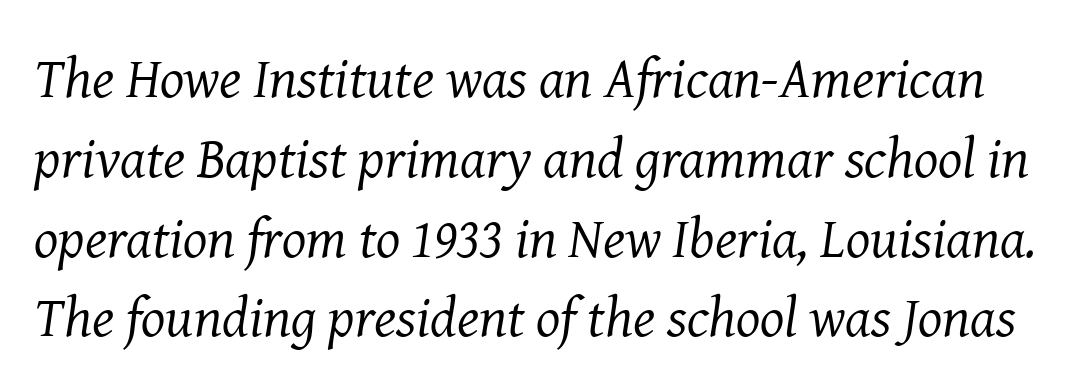
Q: Is the text bold? A: No.
Q: Is the text italic (slanted)? A: Yes, it leans right by about 8 degrees.
Q: Is the typeface a serif or a sans-serif typeface? A: Serif.
Q: Is the text underlined? A: No.
Q: Is the spacing between letters normal or unusually wide? A: Normal.
Q: Is the spacing between lines tight, normal or loose? A: Normal.
Q: Width (condensed, normal, or wide)? A: Normal.
Q: Stroke contrast? A: Medium.
Q: x-height? A: Medium.
Q: Monospaced? A: No.
